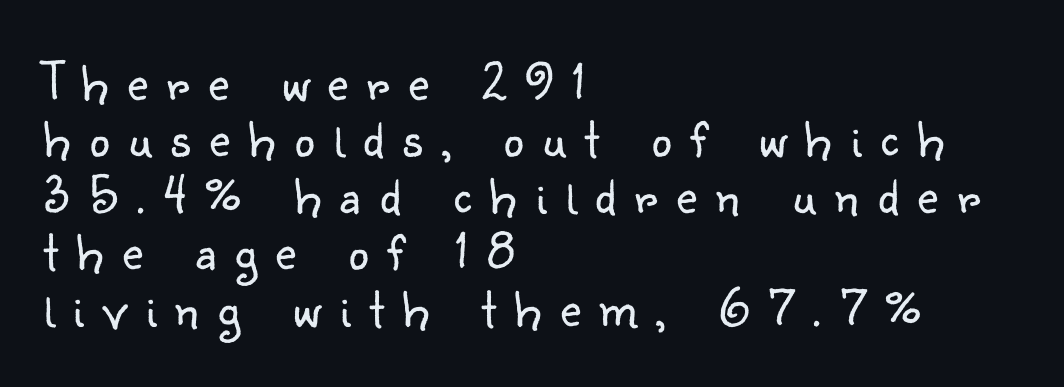
Q: Is the text bold? A: No.
Q: Is the text italic (slanted)? A: No, it is upright.
Q: Is the typeface a serif or a sans-serif typeface? A: Sans-serif.
Q: Is the text underlined? A: No.
Q: How is the paragraph aligned? A: Left-aligned.
Q: Is the spacing between letters normal or unusually wide? A: Unusually wide.
Q: Is the spacing between lines tight, normal or loose? A: Tight.
Q: Width (condensed, normal, or wide)? A: Normal.
Q: Stroke contrast? A: Low.
Q: x-height? A: Small.
Q: Monospaced? A: No.
